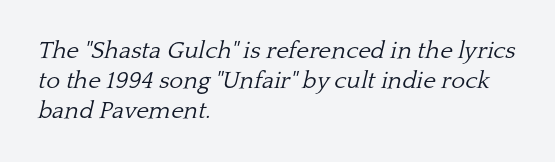
Q: Is the text bold? A: No.
Q: Is the text italic (slanted)? A: Yes, it leans right by about 13 degrees.
Q: Is the text underlined? A: No.
Q: How is the paragraph aligned? A: Left-aligned.
Q: Is the spacing between letters normal or unusually wide? A: Normal.
Q: Is the spacing between lines tight, normal or loose? A: Normal.
